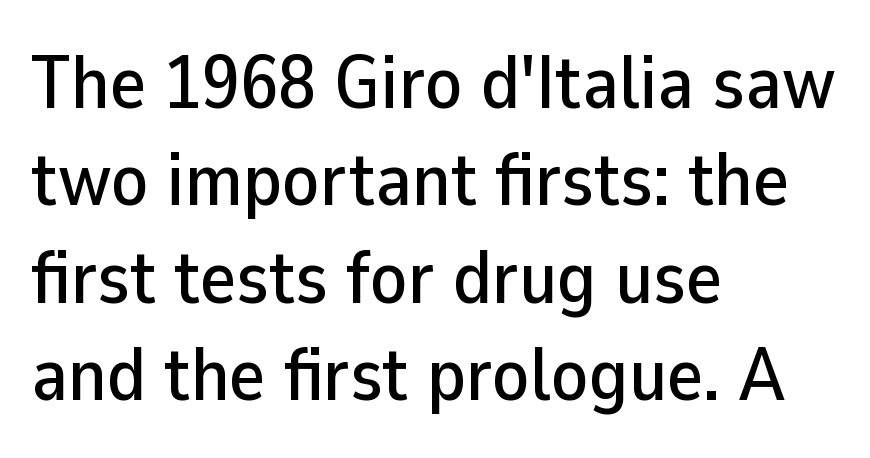
These lines are composed in type without serifs. The letters sit at their default tracking, neither squeezed nor spread. Posture: vertical. The face used here is proportionally spaced, like ordinary book or web type. The paragraph has a hard left edge and a soft right edge. The rendering uses a moderate line-height, typical for paragraphs.
